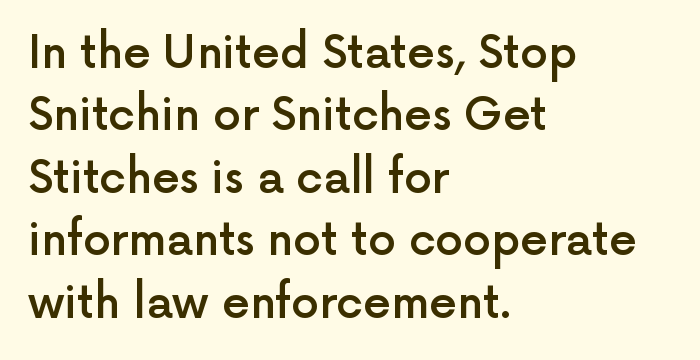
{"serif": "no", "italic": "no", "bold": "semi", "weight": "semibold", "width": "normal", "x_height": "medium", "monospaced": "no", "underline": "no", "align": "left", "line_spacing": "normal", "line_spacing_ratio": 1.42, "letter_spacing": "normal", "letter_spacing_em": 0.0, "glyph_px": 44}
